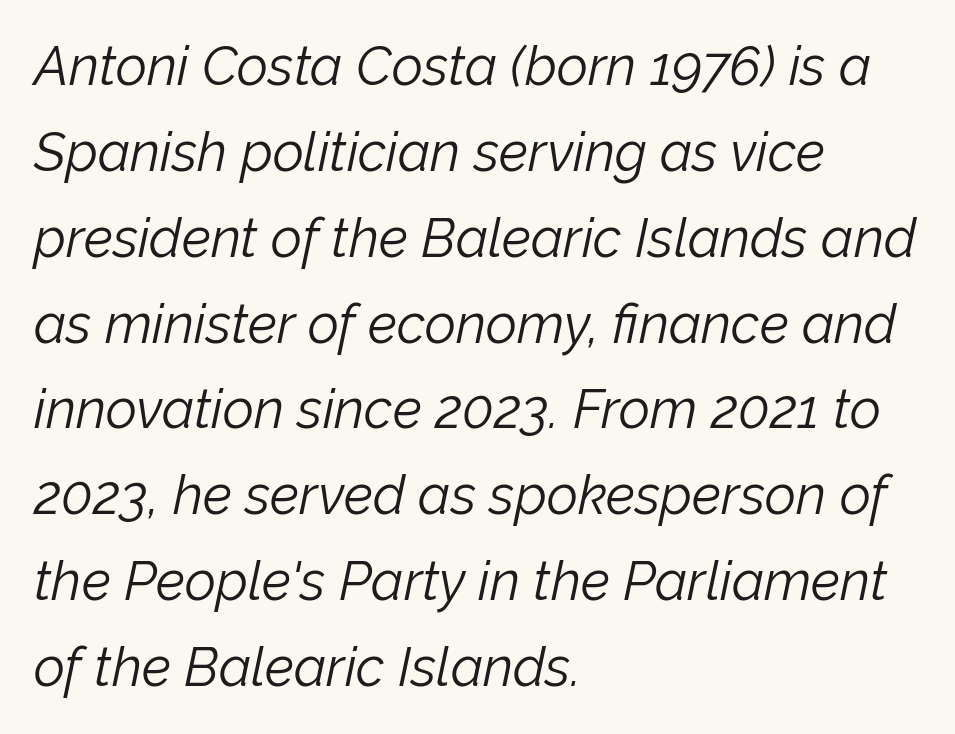
Visually the block forms a straight wall on the left and a jagged coastline on the right. In terms of leading, this rendering sits right in the middle. Slanted lettering throughout. Characters follow at the spacing the type designer built in. On a weight scale, this lands at 450 or below. The specimen omits any rule beneath the text block's lines.
